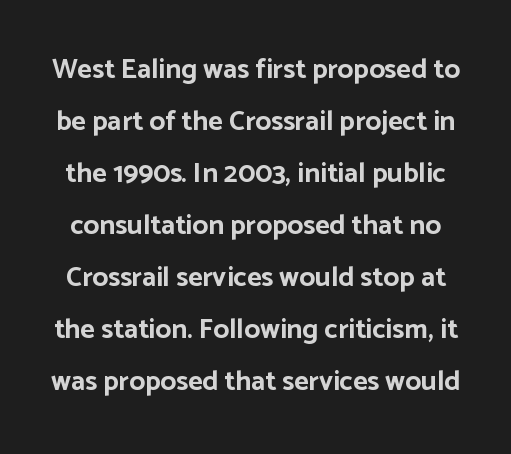
{"serif": "no", "italic": "no", "bold": "yes", "weight": "bold", "width": "normal", "stroke_contrast": "low", "x_height": "medium", "monospaced": "no", "underline": "no", "line_spacing_ratio": 1.86, "letter_spacing": "normal", "letter_spacing_em": 0.0, "glyph_px": 28}
